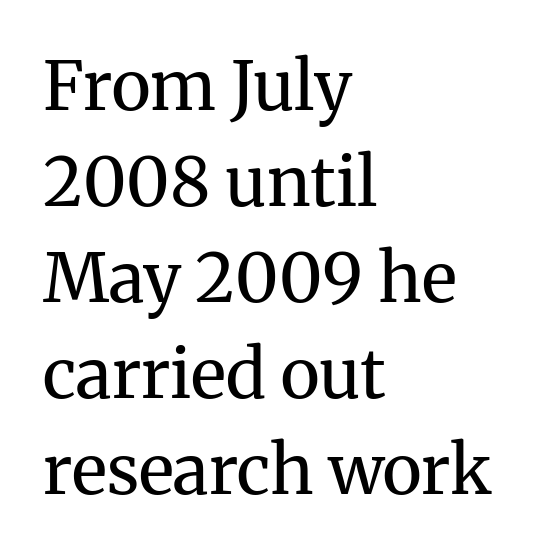
The image shows 68 px regular-weight serif type, upright; set left-aligned, normal line spacing (1.41x), normal letter spacing, not underlined; medium stroke contrast and a medium x-height.
